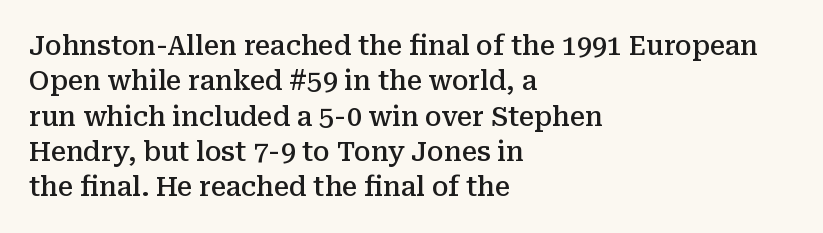
Nobody drew a line under any word here. In terms of leading, this rendering sits right in the middle. Typographic density is moderately raised because the face is semibold. Standard letterfit; no display-style spreading of the glyphs. The text block is weighted toward the left margin, trailing off unevenly rightward. The lettering stays uniformly vertical, giving the passage a roman look.
